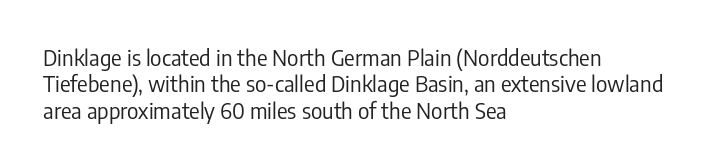
The image shows 22 px text type, upright; set left-aligned, line spacing 1.2x, normal letter spacing, not underlined.
